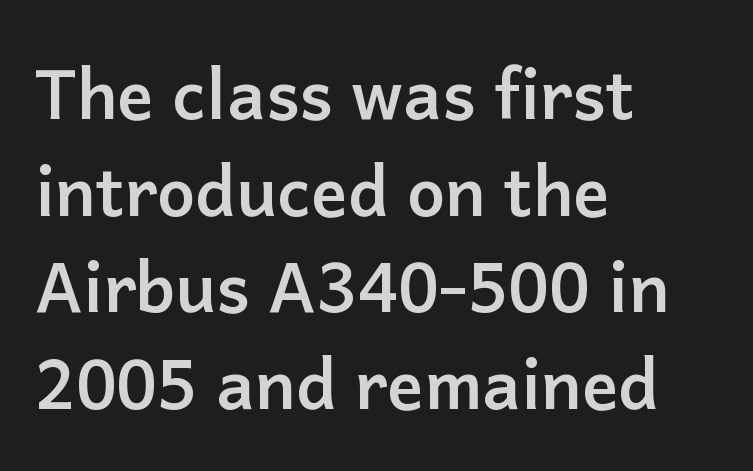
The image shows 68 px semibold sans-serif type, upright; set left-aligned, normal line spacing (1.42x), normal letter spacing, not underlined; low stroke contrast and a medium x-height.
